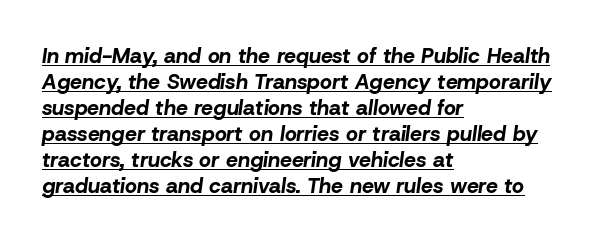
Yep, that's italic — everything's leaning. Tracking value appears to be zero — textbook default spacing. Chunky letters — that's bold for sure. A baseline rule has been typeset under these characters. In CSS terms this would be text-align: left.
